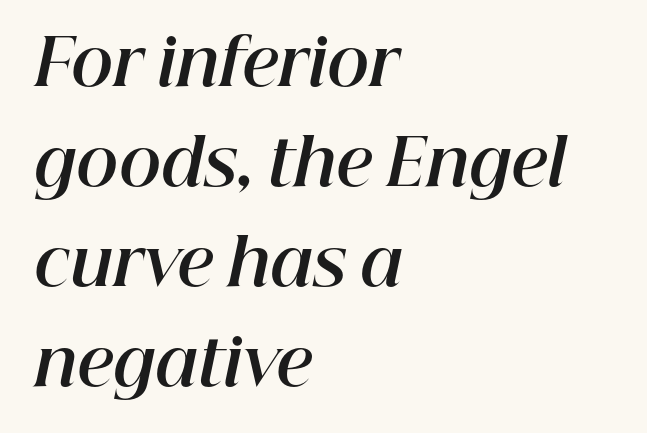
{"italic": "yes", "lean": "right", "slant_degrees": 12, "bold": "yes", "weight": "bold", "width": "normal", "stroke_contrast": "high", "x_height": "medium", "monospaced": "no", "underline": "no", "align": "left", "line_spacing": "normal", "line_spacing_ratio": 1.56, "letter_spacing": "normal", "letter_spacing_em": 0.0, "glyph_px": 64}
